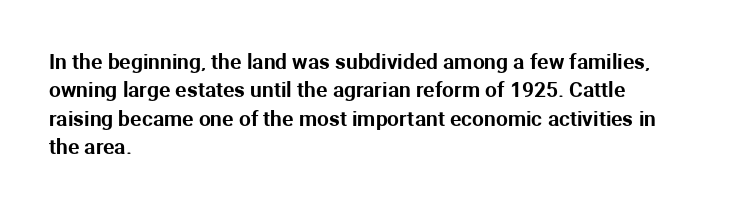
The image shows 21 px text type, upright; set left-aligned, normal line spacing (1.35x), normal letter spacing, not underlined.
